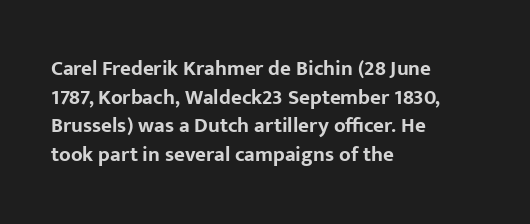
The image shows 21 px bold type, upright; set left-aligned, normal line spacing (1.36x), normal letter spacing, not underlined.
